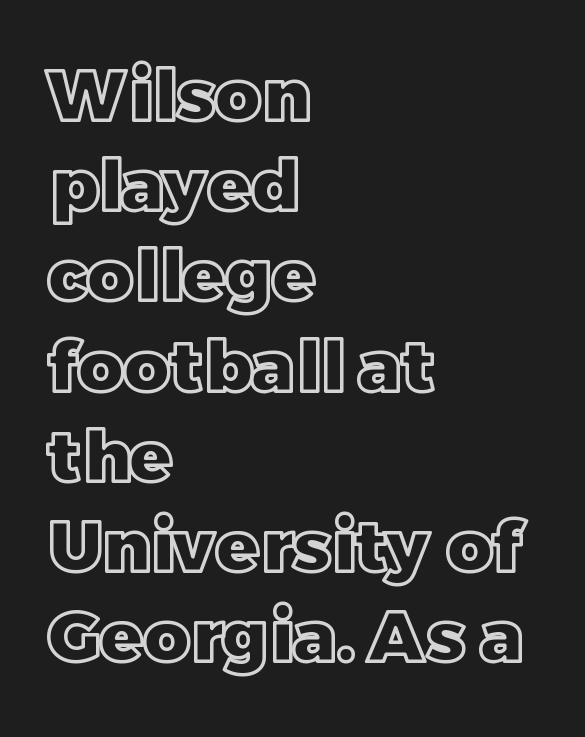
The image shows 71 px text type, upright; set left-aligned, normal line spacing (1.27x), normal letter spacing, not underlined; a large x-height.
